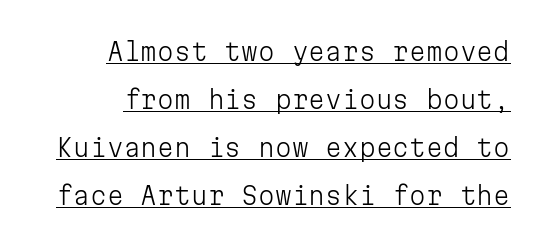
{"italic": "no", "bold": "no", "underline": "yes", "line_spacing": "loose", "line_spacing_ratio": 2.0, "letter_spacing": "normal", "letter_spacing_em": 0.0, "glyph_px": 24}
